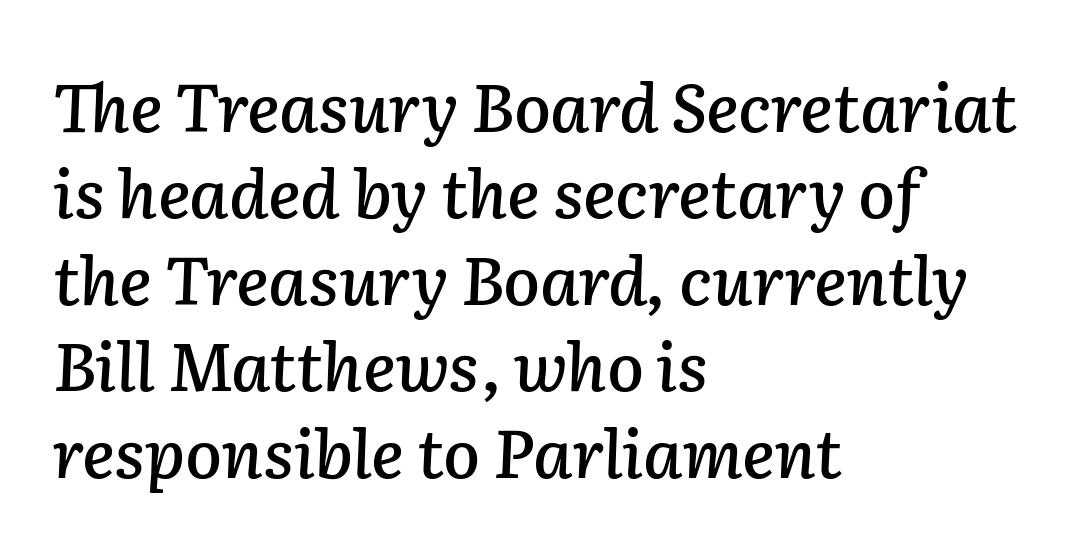
The image shows 67 px text type, italic (leaning right); set left-aligned, normal line spacing (1.29x), normal letter spacing, not underlined; low stroke contrast and a medium x-height.
